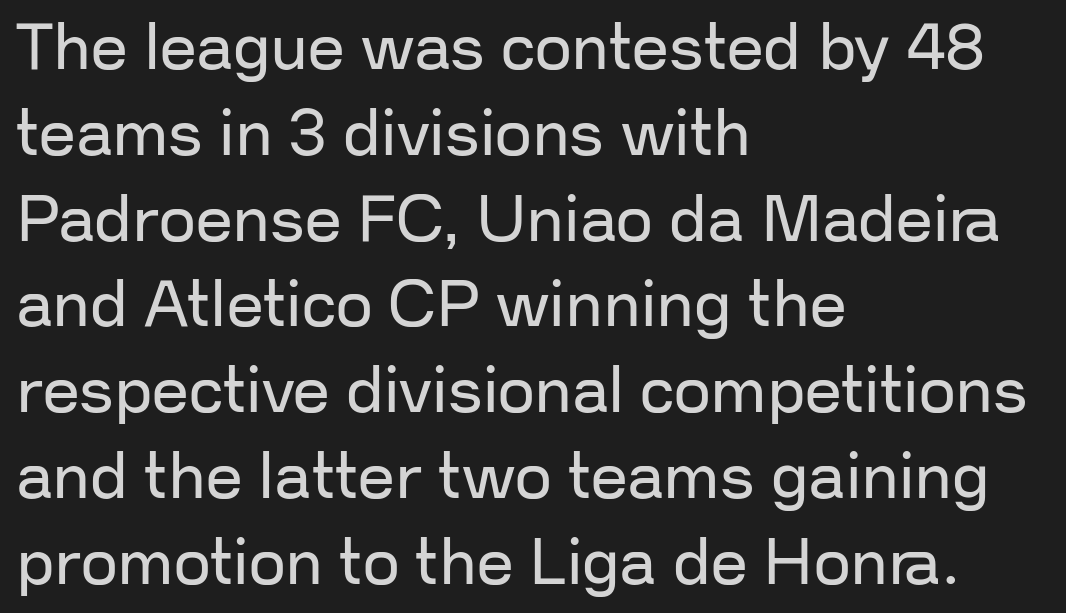
Q: Is the text bold? A: No.
Q: Is the text italic (slanted)? A: No, it is upright.
Q: Is the typeface a serif or a sans-serif typeface? A: Sans-serif.
Q: Is the text underlined? A: No.
Q: How is the paragraph aligned? A: Left-aligned.
Q: Is the spacing between letters normal or unusually wide? A: Normal.
Q: Is the spacing between lines tight, normal or loose? A: Normal.
Q: Width (condensed, normal, or wide)? A: Normal.
Q: Stroke contrast? A: Low.
Q: x-height? A: Medium.
Q: Monospaced? A: No.
